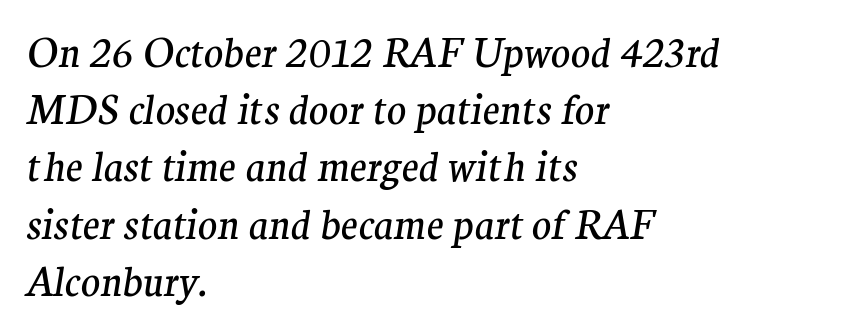
{"serif": "yes", "italic": "yes", "lean": "right", "slant_degrees": 9, "bold": "no", "weight": "regular", "width": "normal", "stroke_contrast": "medium", "x_height": "medium", "monospaced": "no", "underline": "no", "align": "left", "line_spacing": "normal", "line_spacing_ratio": 1.43, "letter_spacing": "normal", "letter_spacing_em": 0.0, "glyph_px": 40}
